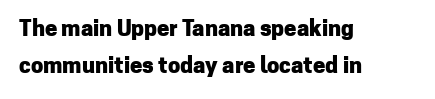
Q: Is the text bold? A: Yes.
Q: Is the text italic (slanted)? A: No, it is upright.
Q: Is the text underlined? A: No.
Q: How is the paragraph aligned? A: Left-aligned.
Q: Is the spacing between letters normal or unusually wide? A: Normal.
Q: Is the spacing between lines tight, normal or loose? A: Normal.
